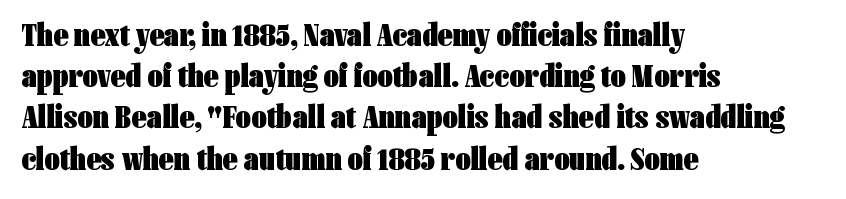
Descender tails drop into unmarked territory. These words are printed bold, with thick strokes throughout. Layout note: lines flush left. Note the varied advance widths — an 'i' is clearly narrower than an 'm'.
